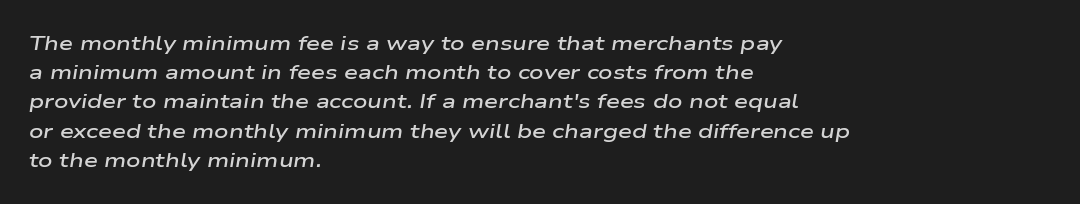
The string is rendered with underlining switched off. Vertical spacing — default. One-word summary of the alignment: left. Does extra space separate the letters? No, they use regular spacing. The typography opts for an oblique posture over an upright one. Caption: semibold face, moderately heavy strokes.
